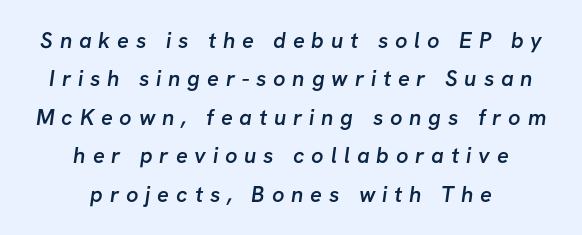
{"bold": "semi", "underline": "no", "align": "center", "line_spacing_ratio": 1.75, "letter_spacing": "wide", "letter_spacing_em": 0.31, "glyph_px": 22}
